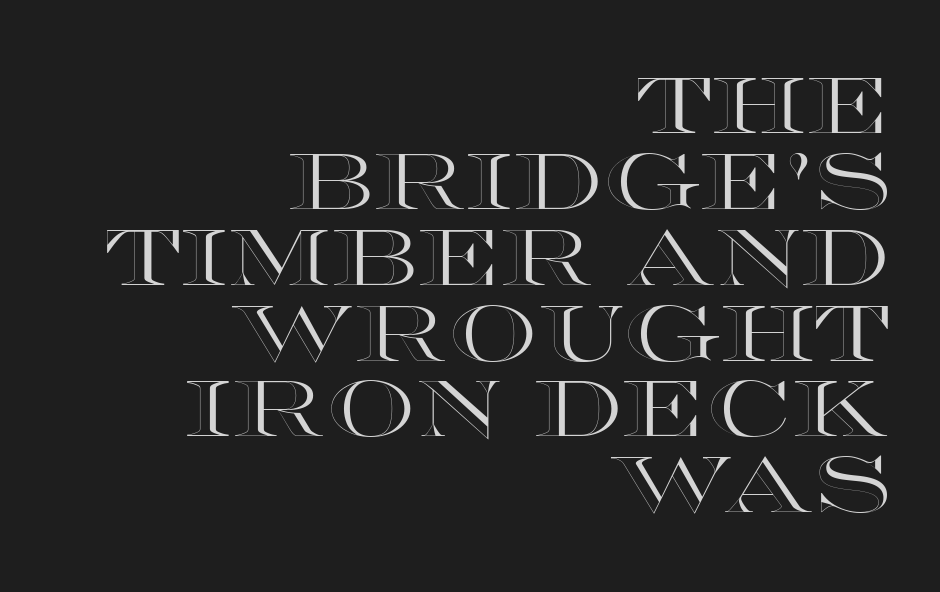
This rendering uses right alignment, leaving the left contour irregular. Think of a printed novel: that variable character pitch is what you see here. Posture: vertical. Each new line begins almost immediately beneath the previous one. The horizontal fit of the characters is conventional and even. The space beneath each line is pristine and unruled.
